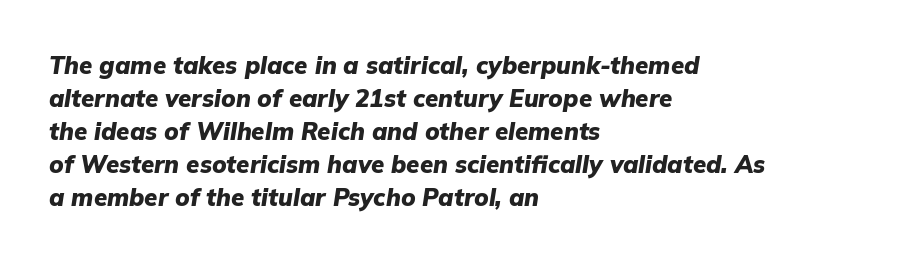
The image shows 24 px bold type, italic (leaning right); set left-aligned, normal line spacing (1.37x), normal letter spacing, not underlined.
